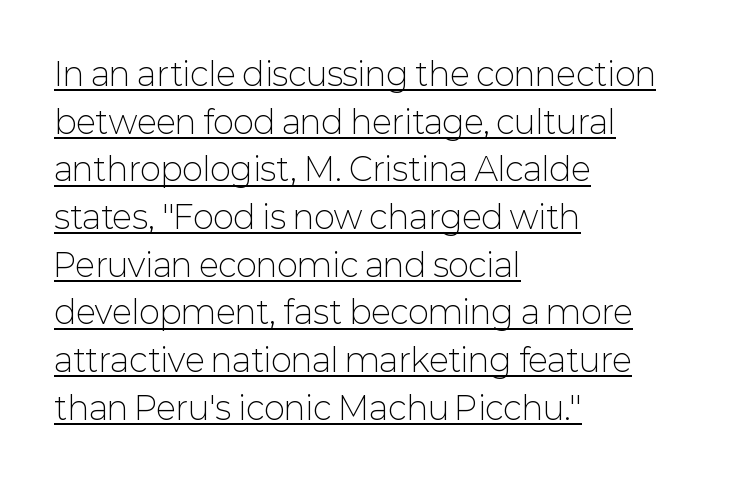
The image shows 32 px light sans-serif type, upright; set left-aligned, normal line spacing (1.49x), normal letter spacing, underlined; low stroke contrast and a medium x-height.
